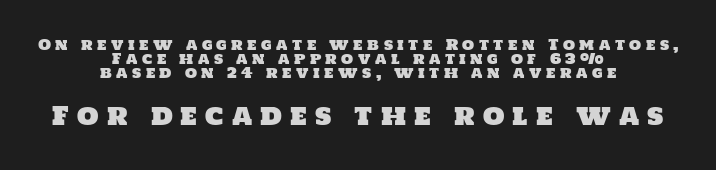
The image shows 25 px text type; set centered, tight line spacing (1.01x), unusually wide letter spacing (+0.32 em), not underlined; the second (bottom) block is 1.79x larger.
